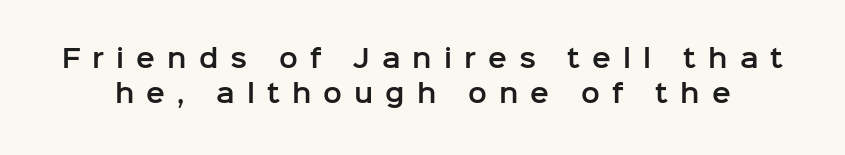
Q: Is the text italic (slanted)? A: No, it is upright.
Q: Is the text underlined? A: No.
Q: Is the spacing between letters normal or unusually wide? A: Unusually wide.
Q: Is the spacing between lines tight, normal or loose? A: Normal.
